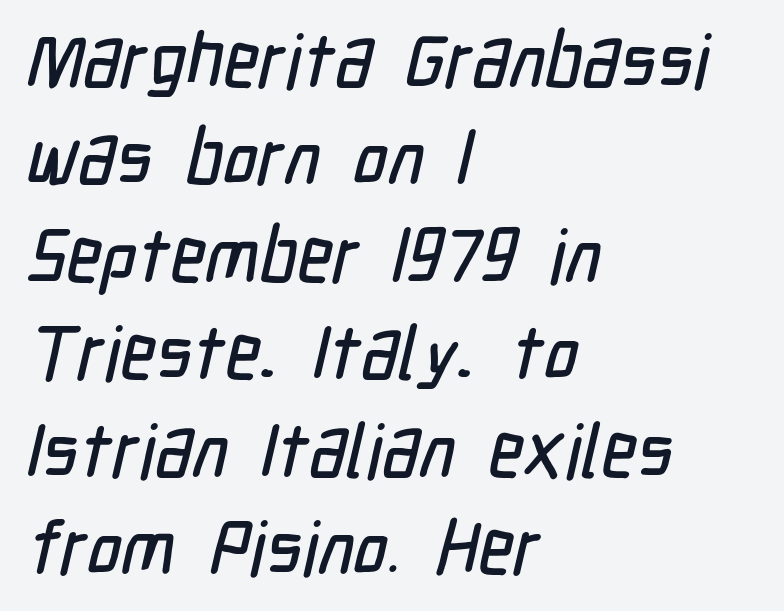
{"serif": "no", "width": "condensed", "stroke_contrast": "low", "x_height": "medium", "monospaced": "no", "underline": "no", "align": "left", "line_spacing": "normal", "line_spacing_ratio": 1.3, "letter_spacing": "normal", "letter_spacing_em": 0.0, "glyph_px": 75}
